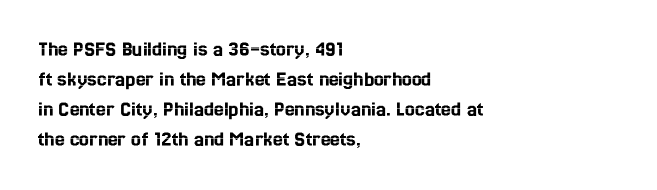
Q: Is the text italic (slanted)? A: No, it is upright.
Q: Is the text underlined? A: No.
Q: How is the paragraph aligned? A: Left-aligned.
Q: Is the spacing between letters normal or unusually wide? A: Normal.
Q: Is the spacing between lines tight, normal or loose? A: Normal.
